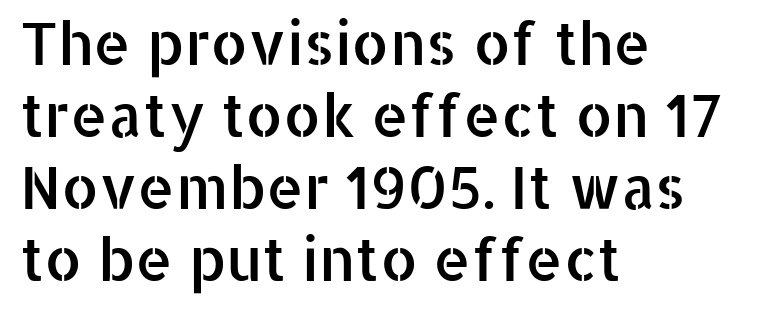
The image shows 59 px sans-serif type, upright; set left-aligned, line spacing 1.22x, normal letter spacing, not underlined; low stroke contrast and a medium x-height.
